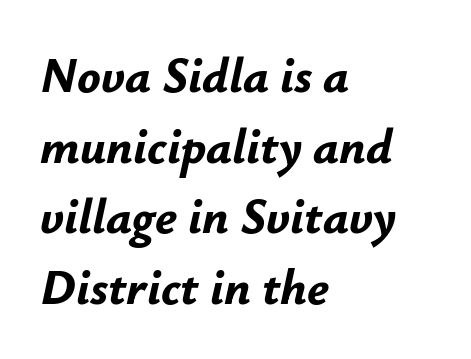
The image shows 49 px bold type, italic (leaning right); set left-aligned, normal line spacing (1.44x), normal letter spacing, not underlined; low stroke contrast and a small x-height.
